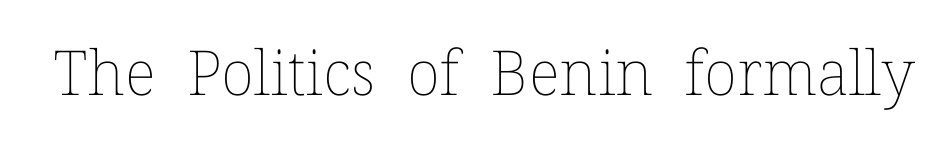
{"italic": "no", "bold": "no", "weight": "thin", "width": "normal", "stroke_contrast": "low", "x_height": "medium", "monospaced": "no", "underline": "no", "letter_spacing": "normal", "letter_spacing_em": 0.0, "glyph_px": 62}
